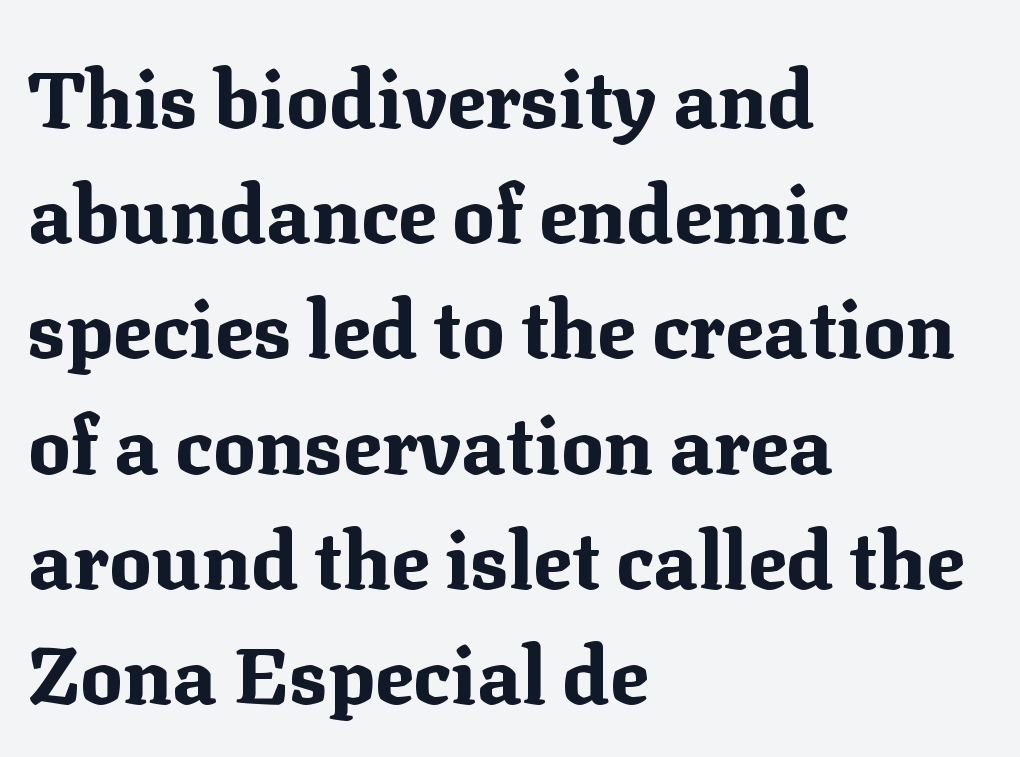
Compared with a centered layout, this one pins lines to the left instead. You could not count columns in this text — the font is proportionally spaced. Little horizontal feet cap the strokes, marking this as serif type. Does extra space separate the letters? No, they use regular spacing. Honestly, the row spacing looks completely unremarkable.
